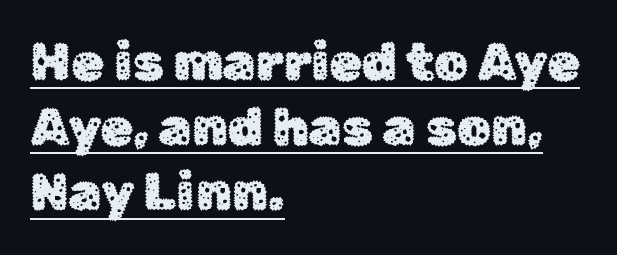
The image shows 53 px sans-serif type, upright; set left-aligned, line spacing 1.23x, normal letter spacing, underlined; low stroke contrast and a medium x-height.
